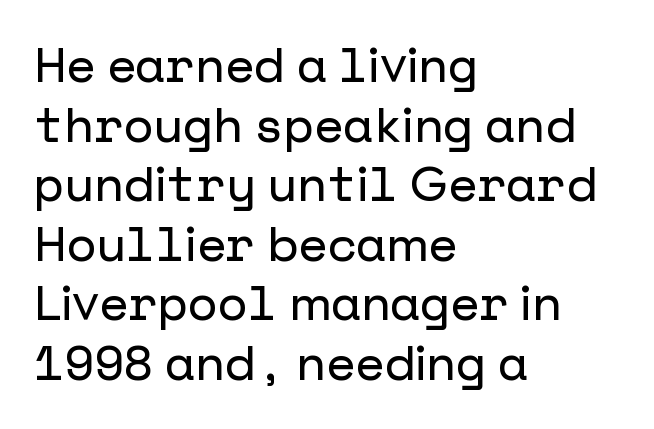
Q: Is the text italic (slanted)? A: No, it is upright.
Q: Is the typeface a serif or a sans-serif typeface? A: Sans-serif.
Q: Is the text underlined? A: No.
Q: How is the paragraph aligned? A: Left-aligned.
Q: Is the spacing between letters normal or unusually wide? A: Normal.
Q: Width (condensed, normal, or wide)? A: Normal.
Q: Stroke contrast? A: Low.
Q: x-height? A: Medium.
